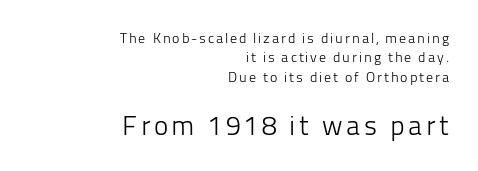
Q: Is the text bold? A: No.
Q: Is the text italic (slanted)? A: No, it is upright.
Q: Is the text underlined? A: No.
Q: How is the paragraph aligned? A: Right-aligned.
Q: Is the spacing between lines tight, normal or loose? A: Normal.
Q: Which block of text is set in a larger size, the first (top) or the second (bottom)? A: The second (bottom) one.
